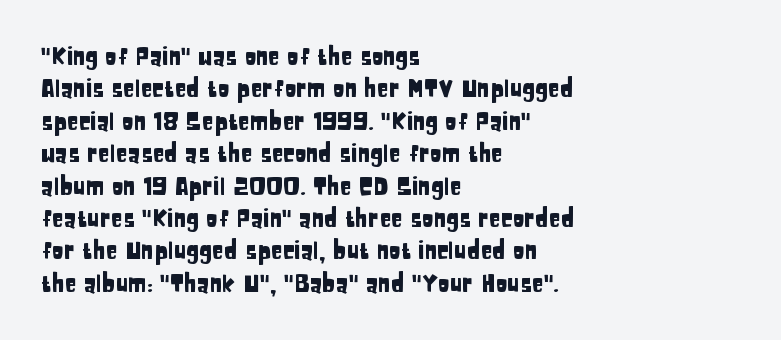
Glyph-to-glyph distance matches everyday printed text. Teacher's note: observe the even left margin — that is flush-left alignment. Type without underlining. This sample keeps an unexceptional amount of space between lines. This is roman type, the default non-slanted kind.
